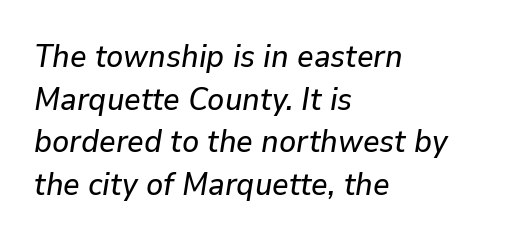
Does the copy run flush right? No — it runs flush left. Honestly, the row spacing looks completely unremarkable. Each letter keeps its own natural width here, so spacing adapts to shape. Here the glyphs are tracked normally, forming tight word shapes. Only glyphs here, with clear space below each row.
